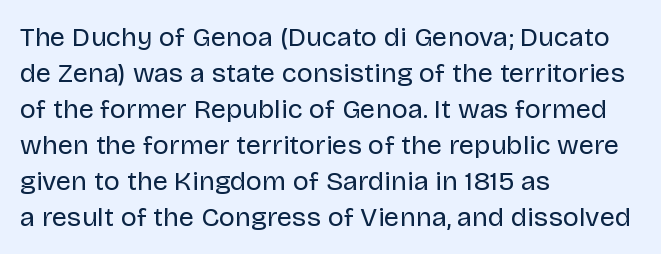
{"italic": "no", "bold": "no", "underline": "no", "align": "left", "line_spacing": "normal", "line_spacing_ratio": 1.33, "letter_spacing": "normal", "letter_spacing_em": 0.0, "glyph_px": 27}
